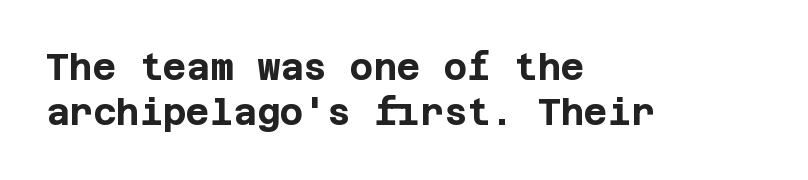
{"serif": "no", "italic": "no", "bold": "yes", "weight": "bold", "width": "normal", "stroke_contrast": "low", "x_height": "large", "underline": "no", "align": "left", "line_spacing": "normal", "line_spacing_ratio": 1.25, "letter_spacing": "normal", "letter_spacing_em": 0.0, "glyph_px": 36}
